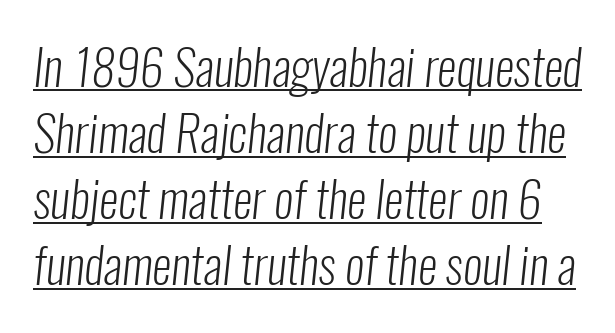
{"serif": "no", "bold": "no", "weight": "light", "width": "condensed", "stroke_contrast": "low", "x_height": "medium", "monospaced": "no", "underline": "yes", "line_spacing": "normal", "line_spacing_ratio": 1.35, "letter_spacing": "normal", "letter_spacing_em": 0.0, "glyph_px": 49}
